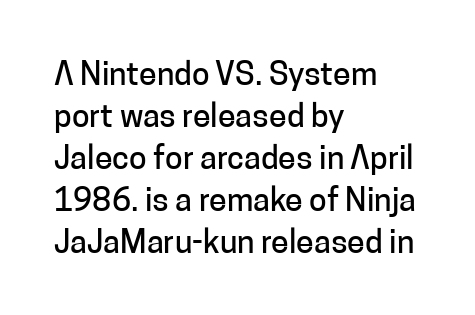
{"serif": "no", "italic": "no", "width": "normal", "stroke_contrast": "low", "x_height": "medium", "monospaced": "no", "underline": "no", "align": "left", "line_spacing": "normal", "line_spacing_ratio": 1.31, "letter_spacing": "normal", "letter_spacing_em": 0.0, "glyph_px": 32}
